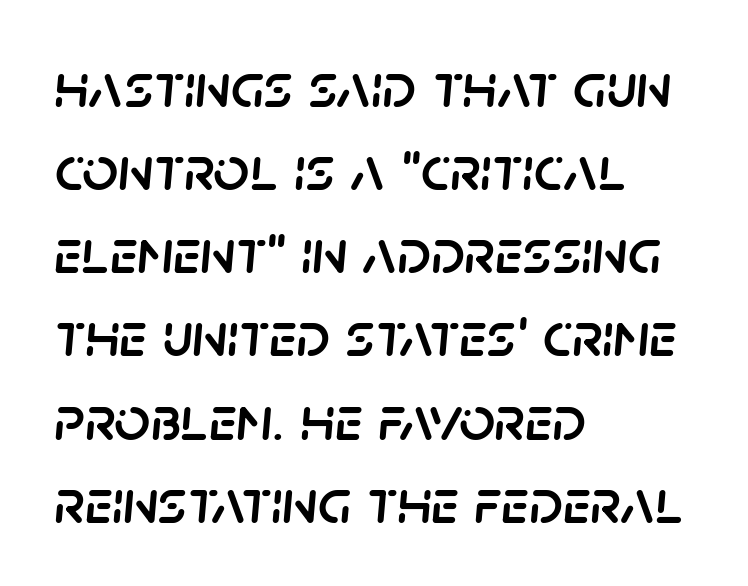
{"italic": "yes", "lean": "right", "slant_degrees": 5, "width": "normal", "stroke_contrast": "low", "x_height": "large", "monospaced": "no", "underline": "no", "align": "left", "line_spacing": "normal", "line_spacing_ratio": 1.32, "letter_spacing": "normal", "letter_spacing_em": 0.0, "glyph_px": 63}
